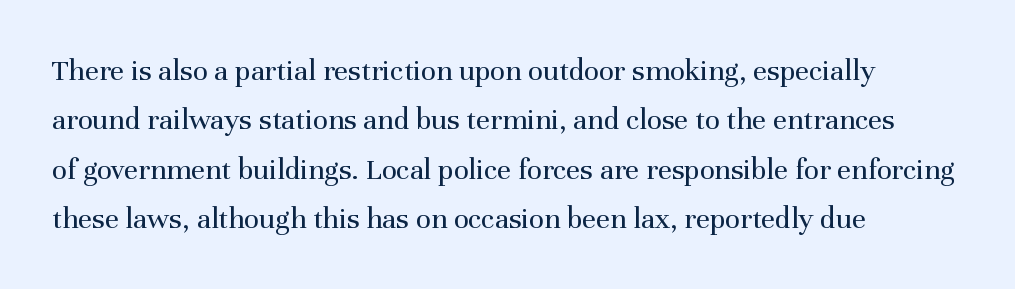
Q: Is the text bold? A: No.
Q: Is the text italic (slanted)? A: No, it is upright.
Q: Is the typeface a serif or a sans-serif typeface? A: Serif.
Q: Is the text underlined? A: No.
Q: How is the paragraph aligned? A: Left-aligned.
Q: Is the spacing between letters normal or unusually wide? A: Normal.
Q: Is the spacing between lines tight, normal or loose? A: Normal.
Q: Width (condensed, normal, or wide)? A: Normal.
Q: Stroke contrast? A: Medium.
Q: x-height? A: Medium.
Q: Monospaced? A: No.
